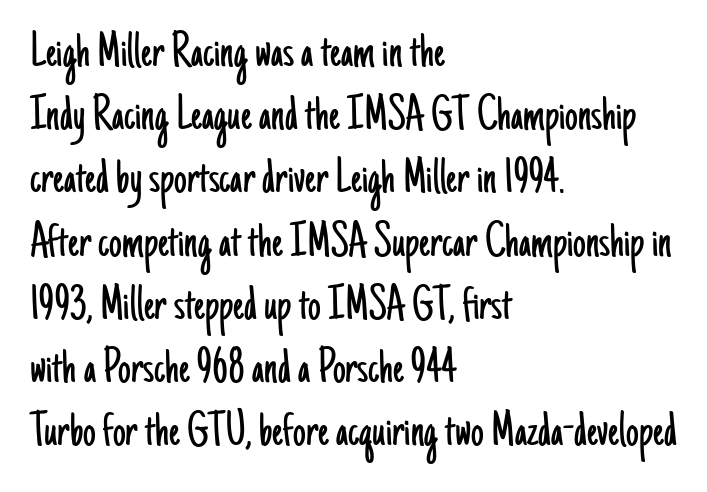
Q: Is the text bold? A: No.
Q: Is the text italic (slanted)? A: No, it is upright.
Q: Is the typeface a serif or a sans-serif typeface? A: Sans-serif.
Q: Is the text underlined? A: No.
Q: How is the paragraph aligned? A: Left-aligned.
Q: Is the spacing between letters normal or unusually wide? A: Normal.
Q: Width (condensed, normal, or wide)? A: Condensed.
Q: Stroke contrast? A: Low.
Q: x-height? A: Small.
Q: Monospaced? A: No.
